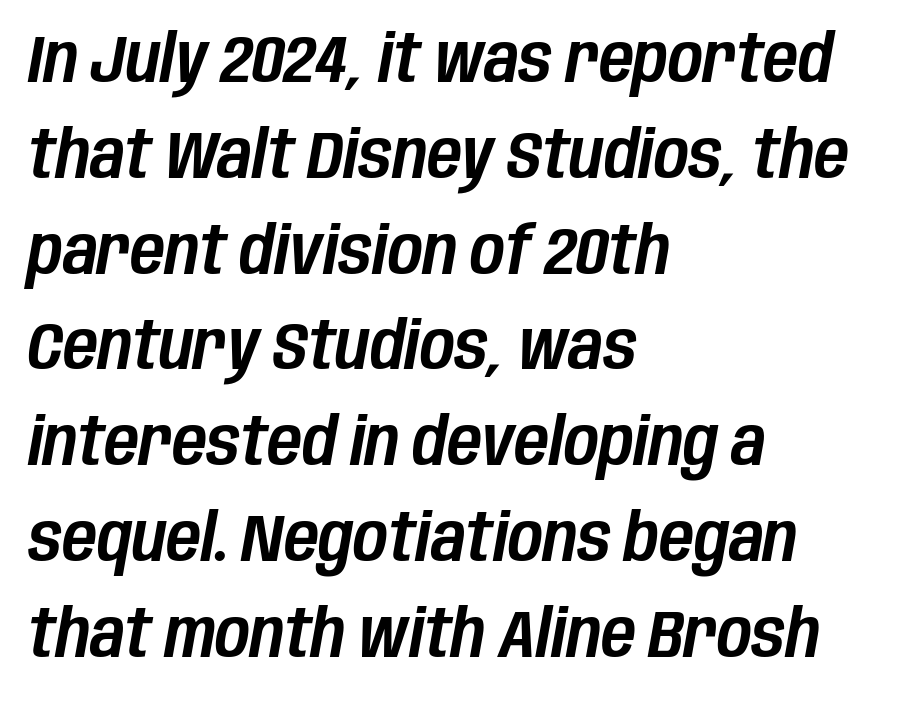
It's the slanting kind of type. Here the designer chose a conventional face with non-uniform glyph widths. The passage is arranged the way most books set body copy — flush left. Only glyphs here, with clear space below each row.
